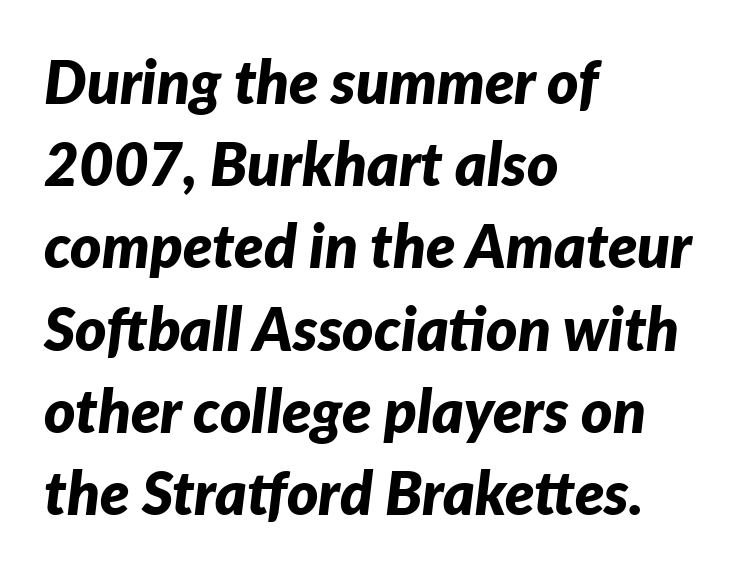
{"italic": "yes", "lean": "right", "slant_degrees": 7, "bold": "yes", "weight": "bold", "width": "normal", "stroke_contrast": "low", "x_height": "medium", "monospaced": "no", "underline": "no", "align": "left", "line_spacing": "normal", "line_spacing_ratio": 1.37, "letter_spacing": "normal", "letter_spacing_em": 0.0, "glyph_px": 60}
